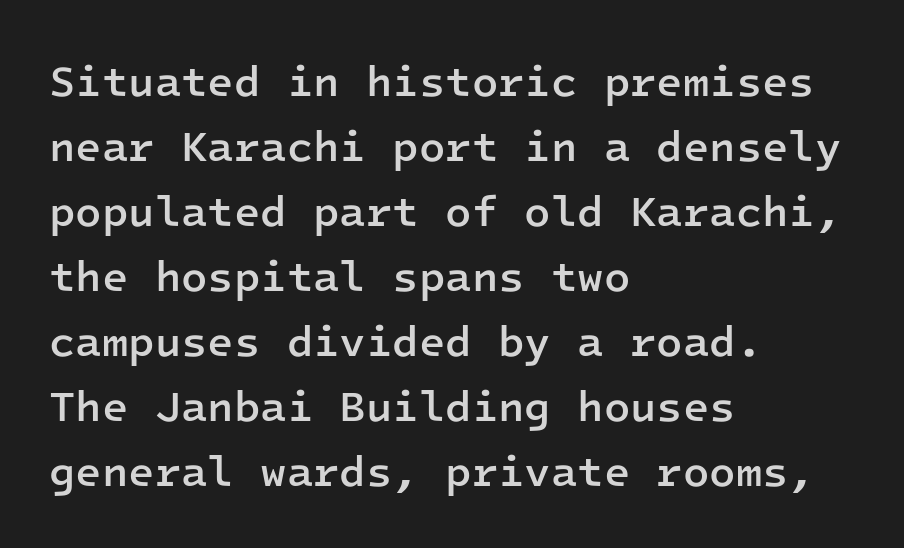
Q: Is the text bold? A: Semi-bold.
Q: Is the text italic (slanted)? A: No, it is upright.
Q: Is the typeface a serif or a sans-serif typeface? A: Sans-serif.
Q: Is the text underlined? A: No.
Q: How is the paragraph aligned? A: Left-aligned.
Q: Is the spacing between letters normal or unusually wide? A: Normal.
Q: Is the spacing between lines tight, normal or loose? A: Normal.
Q: Width (condensed, normal, or wide)? A: Normal.
Q: Stroke contrast? A: Low.
Q: x-height? A: Medium.
Q: Monospaced? A: Yes.
